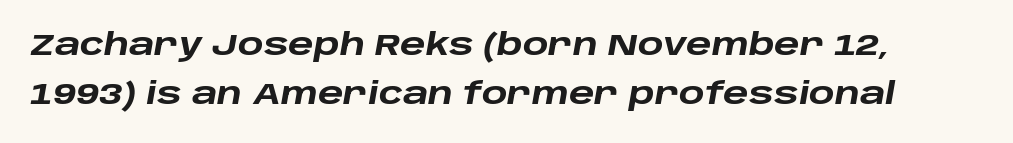
Q: Is the text bold? A: Yes.
Q: Is the text italic (slanted)? A: Yes, it leans right by about 10 degrees.
Q: Is the text underlined? A: No.
Q: Is the spacing between letters normal or unusually wide? A: Normal.
Q: Is the spacing between lines tight, normal or loose? A: Normal.
Q: Width (condensed, normal, or wide)? A: Wide.
Q: Stroke contrast? A: Low.
Q: x-height? A: Large.
Q: Monospaced? A: No.
